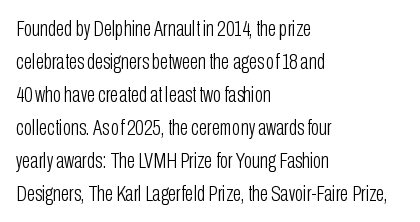
{"italic": "no", "bold": "no", "underline": "no", "align": "left", "line_spacing": "normal", "line_spacing_ratio": 1.5, "letter_spacing": "normal", "letter_spacing_em": 0.0, "glyph_px": 22}
